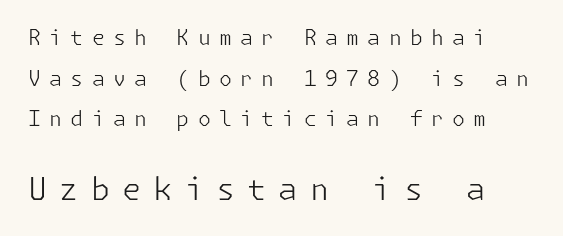
The rendering enlarges the type as you move from the upper chunk to the lower. Someone cranked the tracking dial way up on this one. Ordinary non-slanted type is in use. The face looks like a standard text weight, possibly lighter. Has an underline been added? It has not.
